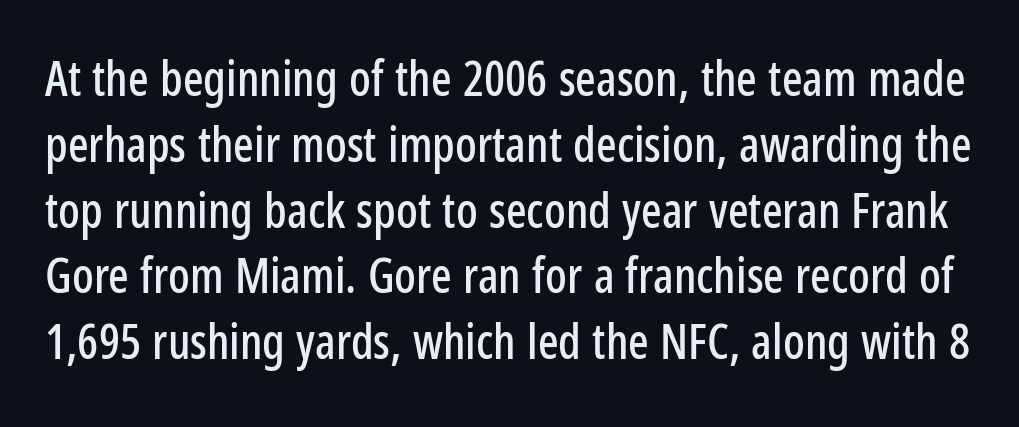
No word sits above an underline. This is sans-serif lettering, the kind often seen on screens and signage. Italic: no, the glyphs are upright roman. In terms of letterspacing, this is plain default setting. The space between consecutive lines is moderate.
